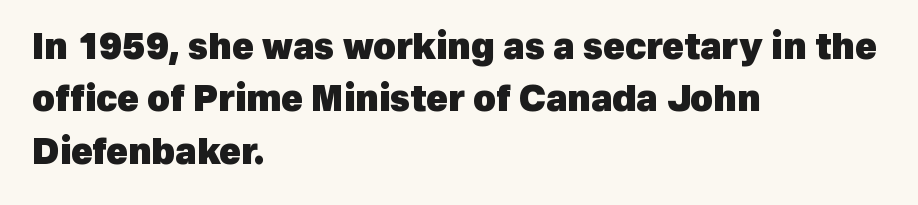
The image shows 35 px heavy sans-serif type; set left-aligned, normal line spacing (1.5x), normal letter spacing, not underlined; a medium x-height.
